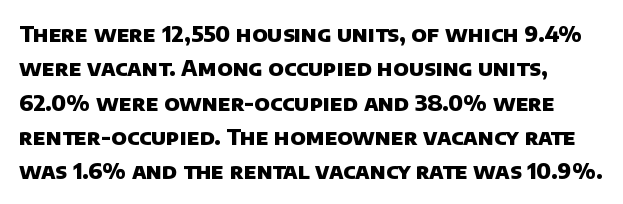
{"bold": "yes", "underline": "no", "line_spacing": "normal", "line_spacing_ratio": 1.56, "letter_spacing": "normal", "letter_spacing_em": 0.0, "glyph_px": 22}
